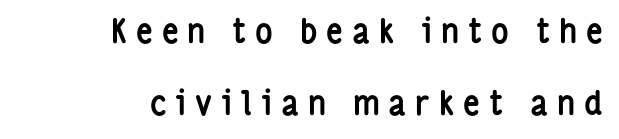
Widely set lines give the paragraph a tall, airy silhouette. A clean baseline with only descenders dipping below it. Looks like regular typesetting: each glyph gets only the width it needs. The typeface chosen for these lines omits serifs. The lettering stays uniformly vertical, giving the passage a roman look.
